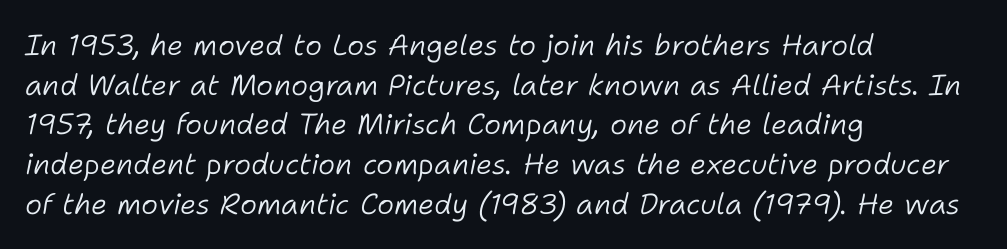
Q: Is the text bold? A: No.
Q: Is the text italic (slanted)? A: Yes, it leans right by about 11 degrees.
Q: Is the text underlined? A: No.
Q: How is the paragraph aligned? A: Left-aligned.
Q: Is the spacing between letters normal or unusually wide? A: Normal.
Q: Is the spacing between lines tight, normal or loose? A: Normal.
Q: Width (condensed, normal, or wide)? A: Normal.
Q: Stroke contrast? A: Low.
Q: x-height? A: Medium.
Q: Monospaced? A: No.
